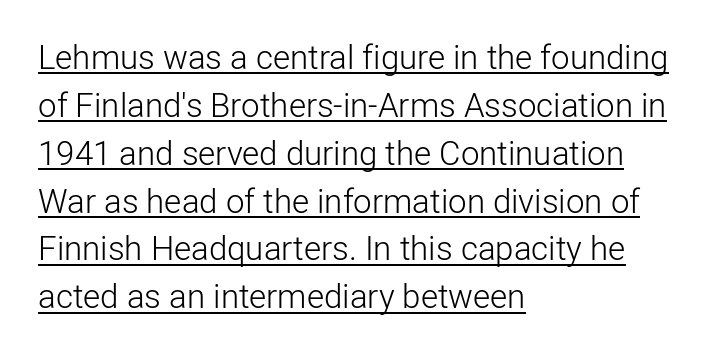
{"serif": "no", "italic": "no", "bold": "no", "weight": "light", "width": "normal", "stroke_contrast": "low", "x_height": "medium", "monospaced": "no", "underline": "yes", "align": "left", "line_spacing": "normal", "line_spacing_ratio": 1.45, "letter_spacing": "normal", "letter_spacing_em": 0.0, "glyph_px": 33}
